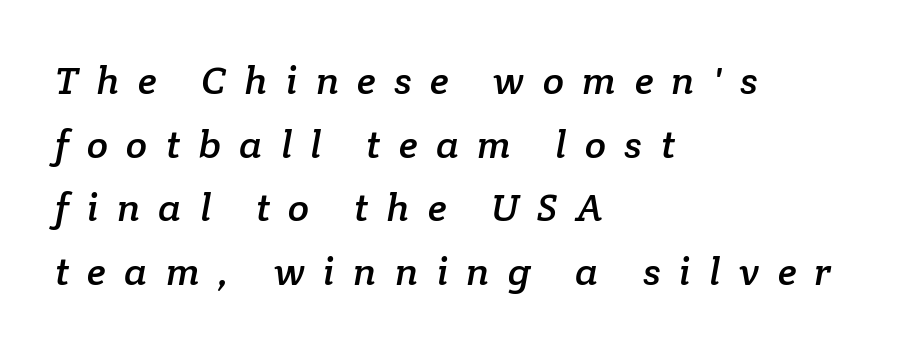
{"serif": "yes", "width": "normal", "stroke_contrast": "low", "x_height": "medium", "monospaced": "no", "underline": "no", "align": "left", "line_spacing": "normal", "line_spacing_ratio": 1.63, "letter_spacing": "wide", "letter_spacing_em": 0.47, "glyph_px": 39}
